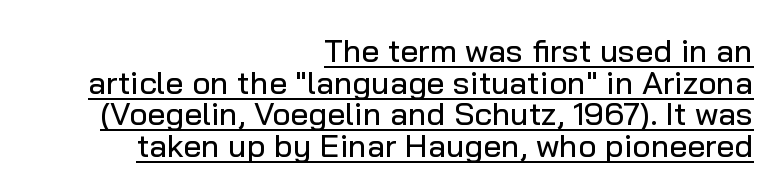
Q: Is the text italic (slanted)? A: No, it is upright.
Q: Is the typeface a serif or a sans-serif typeface? A: Sans-serif.
Q: Is the text underlined? A: Yes.
Q: How is the paragraph aligned? A: Right-aligned.
Q: Is the spacing between letters normal or unusually wide? A: Normal.
Q: Is the spacing between lines tight, normal or loose? A: Tight.
Q: Width (condensed, normal, or wide)? A: Normal.
Q: Stroke contrast? A: Low.
Q: x-height? A: Medium.
Q: Monospaced? A: No.
